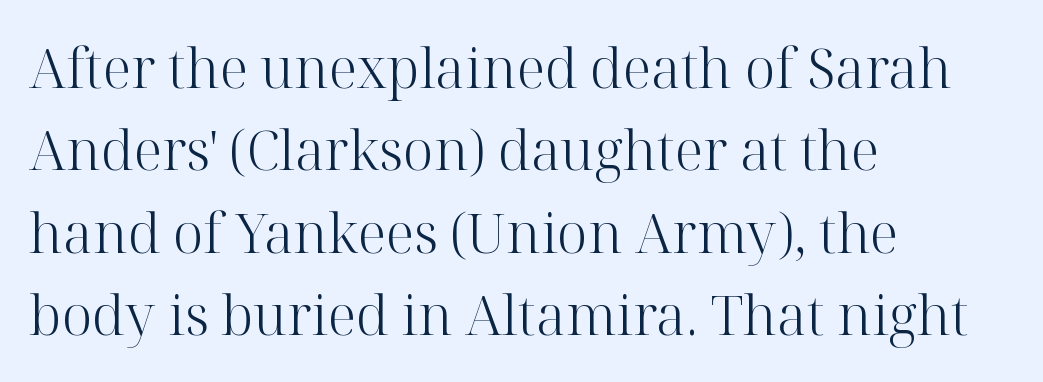
The image shows 55 px light serif type, upright; set left-aligned, normal line spacing (1.5x), normal letter spacing, not underlined; high stroke contrast and a medium x-height.
